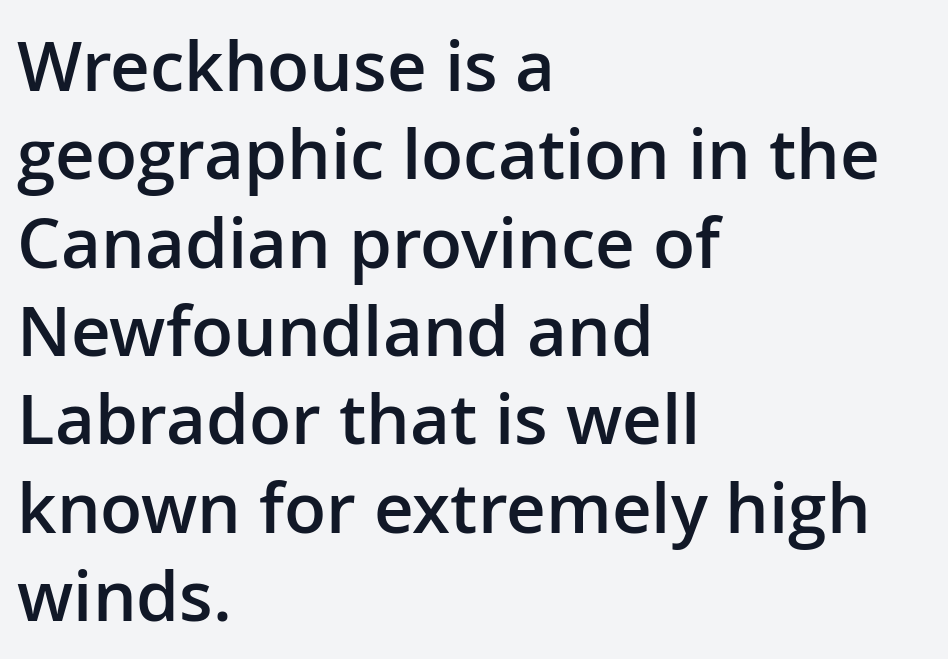
Q: Is the text bold? A: Semi-bold.
Q: Is the text italic (slanted)? A: No, it is upright.
Q: Is the typeface a serif or a sans-serif typeface? A: Sans-serif.
Q: Is the text underlined? A: No.
Q: How is the paragraph aligned? A: Left-aligned.
Q: Is the spacing between letters normal or unusually wide? A: Normal.
Q: Is the spacing between lines tight, normal or loose? A: Normal.
Q: Width (condensed, normal, or wide)? A: Normal.
Q: Stroke contrast? A: Low.
Q: x-height? A: Medium.
Q: Monospaced? A: No.
